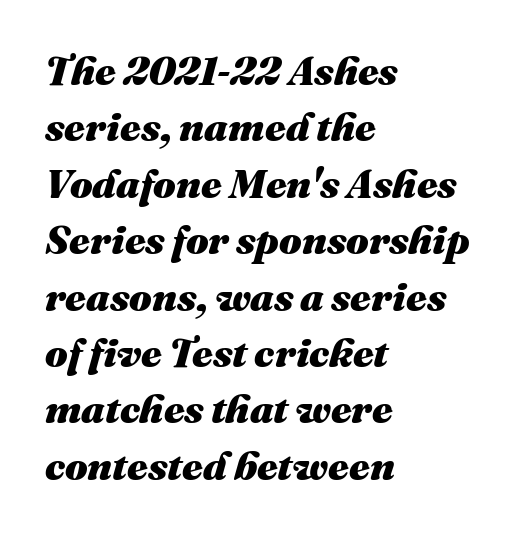
The zone under the glyphs is completely vacant. The typesetter chose a ragged-right arrangement here. Caption: standard tracking, unaltered. This sample keeps an unexceptional amount of space between lines. Looks like regular typesetting: each glyph gets only the width it needs. Strokes here are thick enough to call this a true bold.
